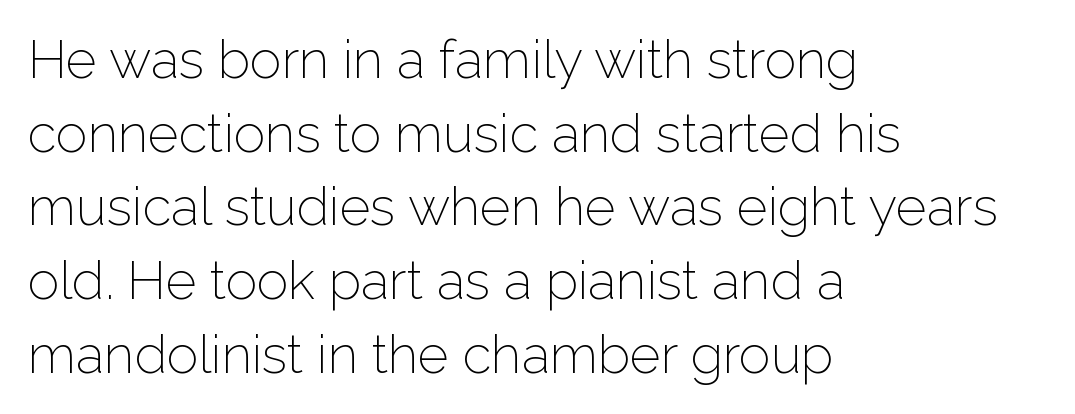
The image shows 53 px light sans-serif type, upright; set left-aligned, normal line spacing (1.39x), normal letter spacing, not underlined; low stroke contrast and a medium x-height.
